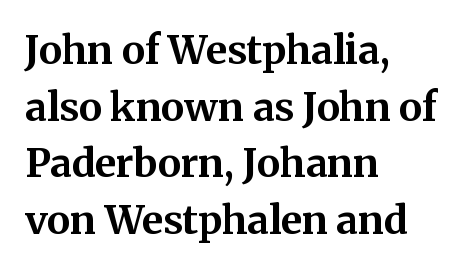
Q: Is the text bold? A: Yes.
Q: Is the text italic (slanted)? A: No, it is upright.
Q: Is the typeface a serif or a sans-serif typeface? A: Serif.
Q: Is the text underlined? A: No.
Q: How is the paragraph aligned? A: Left-aligned.
Q: Is the spacing between letters normal or unusually wide? A: Normal.
Q: Is the spacing between lines tight, normal or loose? A: Normal.
Q: Width (condensed, normal, or wide)? A: Normal.
Q: Stroke contrast? A: Medium.
Q: x-height? A: Medium.
Q: Monospaced? A: No.
